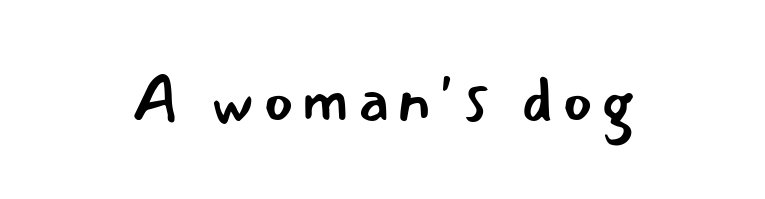
The image shows 66 px regular-weight sans-serif type, upright; set centered, not underlined; low stroke contrast and a small x-height.
